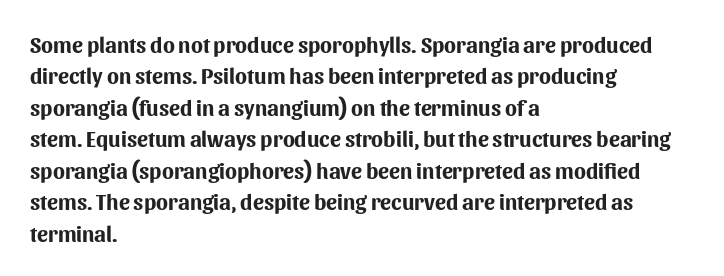
Q: Is the text bold? A: Yes.
Q: Is the text italic (slanted)? A: No, it is upright.
Q: Is the text underlined? A: No.
Q: How is the paragraph aligned? A: Left-aligned.
Q: Is the spacing between letters normal or unusually wide? A: Normal.
Q: Is the spacing between lines tight, normal or loose? A: Normal.
